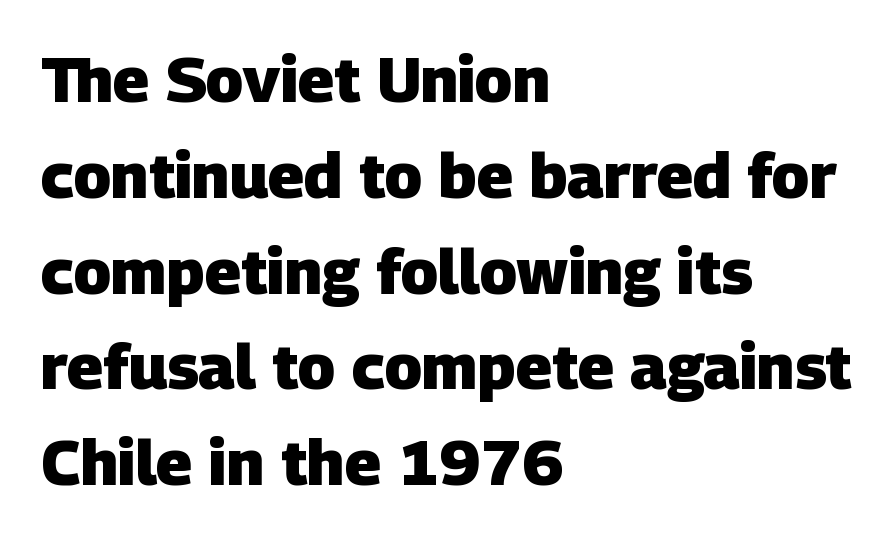
The image shows 63 px heavy sans-serif type; set left-aligned, normal line spacing (1.52x), normal letter spacing, not underlined; low stroke contrast and a large x-height.
